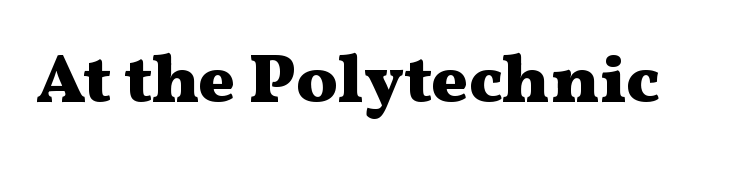
The image shows 69 px heavy, wide serif type, upright; set normal letter spacing, not underlined; medium stroke contrast and a medium x-height.
